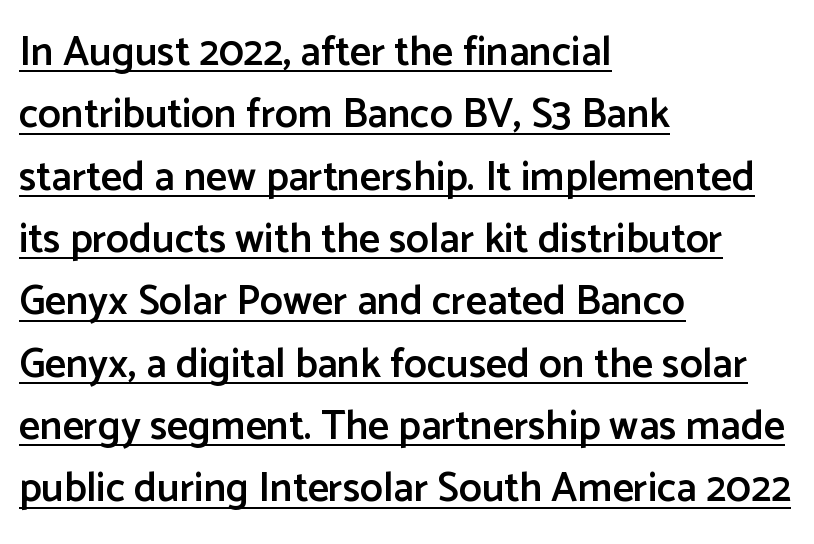
Reading down the block, your eye returns to a fixed left position each line. Like a heading marked for emphasis, these lines bear an underscore. One glance says typical: line gaps are just what's usual. The type is set solid horizontally, with unmodified tracking. Each glyph is drawn with semibold strokes, heavier than normal yet not fully bold.
